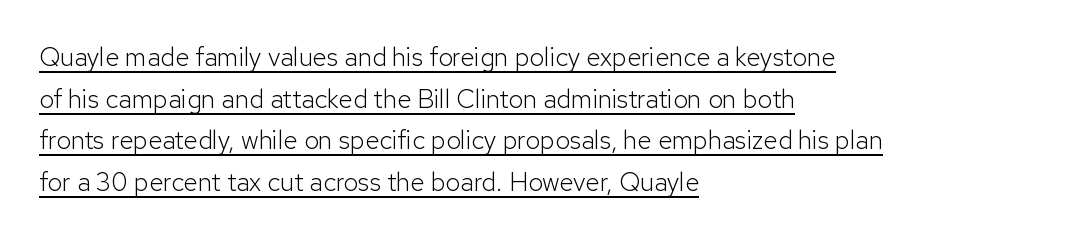
Nope, not italic — everything's standing straight. Every row of glyphs begins at an identical x-position on the left. The font sits on the lighter half of the weight spectrum, regular included. If you measured baseline to baseline, you'd find a middling distance.
